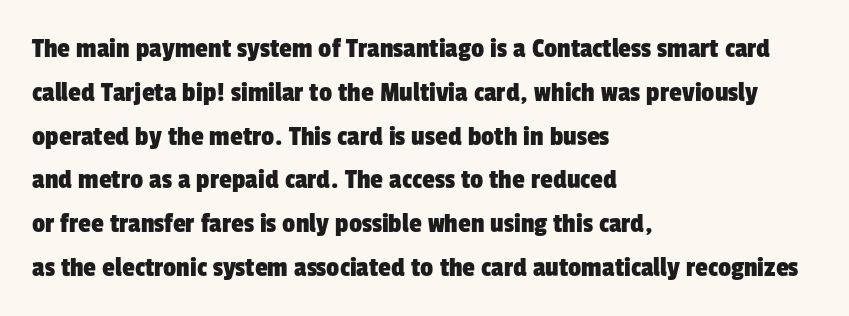
{"serif": "no", "width": "condensed", "stroke_contrast": "low", "x_height": "medium", "monospaced": "no", "underline": "no", "align": "left", "line_spacing": "normal", "line_spacing_ratio": 1.51, "letter_spacing": "normal", "letter_spacing_em": 0.0, "glyph_px": 29}
